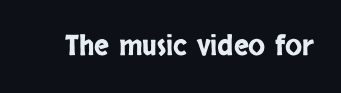
The image shows 28 px condensed sans-serif type, upright; set normal letter spacing, not underlined; low stroke contrast and a large x-height.
